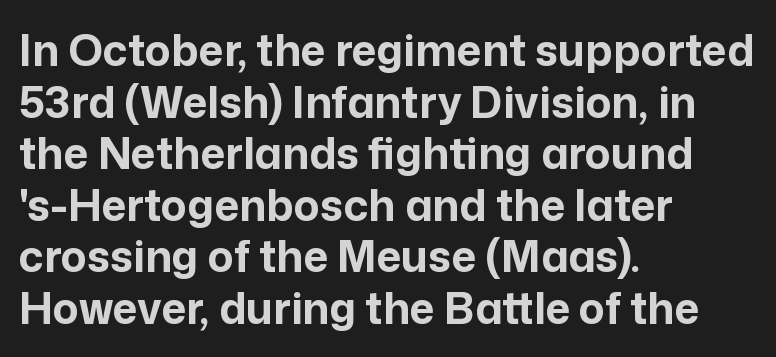
{"serif": "no", "italic": "no", "bold": "yes", "weight": "bold", "width": "normal", "stroke_contrast": "low", "x_height": "medium", "monospaced": "no", "underline": "no", "align": "left", "line_spacing_ratio": 1.2, "letter_spacing": "normal", "letter_spacing_em": 0.0, "glyph_px": 43}
